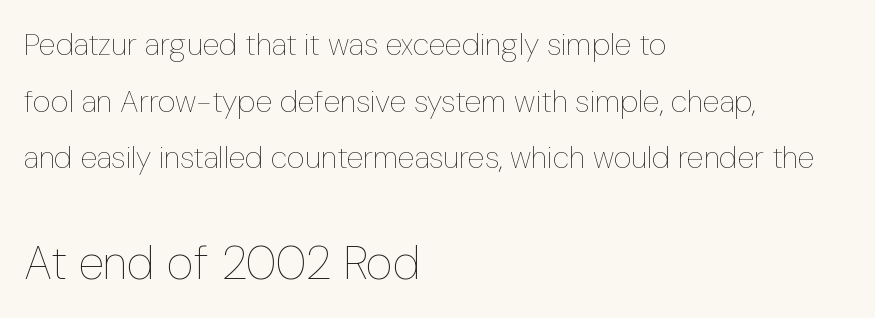
The image shows 47 px thin, condensed type, upright; set left-aligned, line spacing 1.83x, normal letter spacing, not underlined; the second (bottom) block is 1.52x larger; low stroke contrast and a medium x-height.
